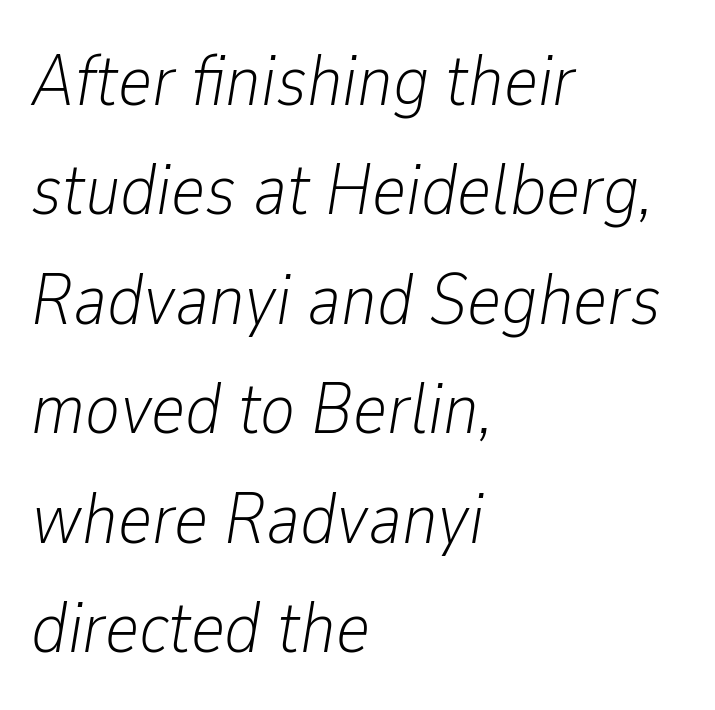
{"italic": "yes", "lean": "right", "slant_degrees": 9, "bold": "no", "weight": "light", "width": "condensed", "stroke_contrast": "low", "x_height": "medium", "monospaced": "no", "underline": "no", "align": "left", "line_spacing": "normal", "line_spacing_ratio": 1.5, "letter_spacing": "normal", "letter_spacing_em": 0.0, "glyph_px": 73}
